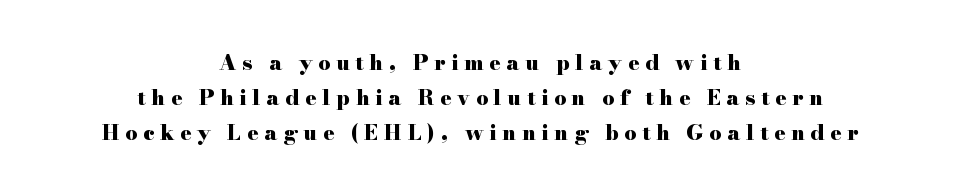
{"italic": "no", "bold": "yes", "underline": "no", "align": "center", "line_spacing": "normal", "line_spacing_ratio": 1.67, "letter_spacing": "wide", "letter_spacing_em": 0.27, "glyph_px": 21}
